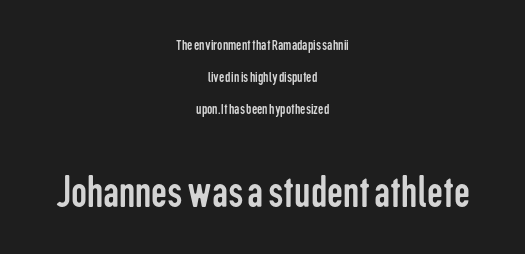
Typographically, this falls in the sans-serif category. Italic? Not at all — the glyphs are vertical. Look at the tracking — it's just the regular setting, nothing added. Letters rest on an invisible, unmarked baseline.
